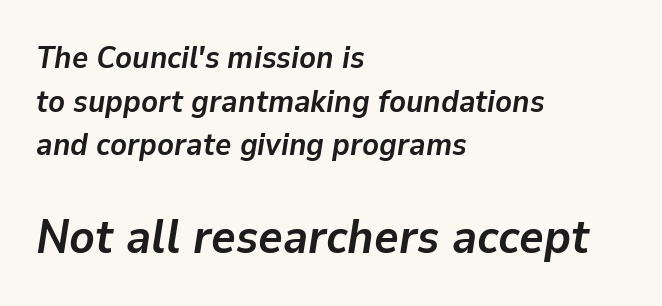
Q: Is the text bold? A: Yes.
Q: Is the text italic (slanted)? A: Yes, it leans right by about 9 degrees.
Q: Is the text underlined? A: No.
Q: How is the paragraph aligned? A: Left-aligned.
Q: Is the spacing between letters normal or unusually wide? A: Normal.
Q: Is the spacing between lines tight, normal or loose? A: Normal.
Q: Which block of text is set in a larger size, the first (top) or the second (bottom)? A: The second (bottom) one.
Q: Width (condensed, normal, or wide)? A: Normal.
Q: Stroke contrast? A: Low.
Q: x-height? A: Medium.
Q: Monospaced? A: No.
